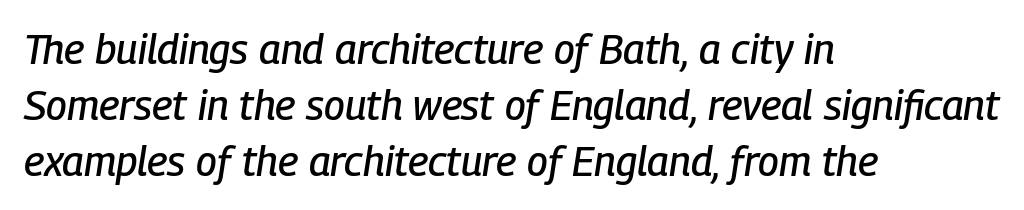
Is this a fixed-width face? No — the glyphs have proportional, varying widths. The ragged edge is on the right, which tells us the setting is flush left. The lines sit at an ordinary, default distance from one another. Slanted lettering throughout.
